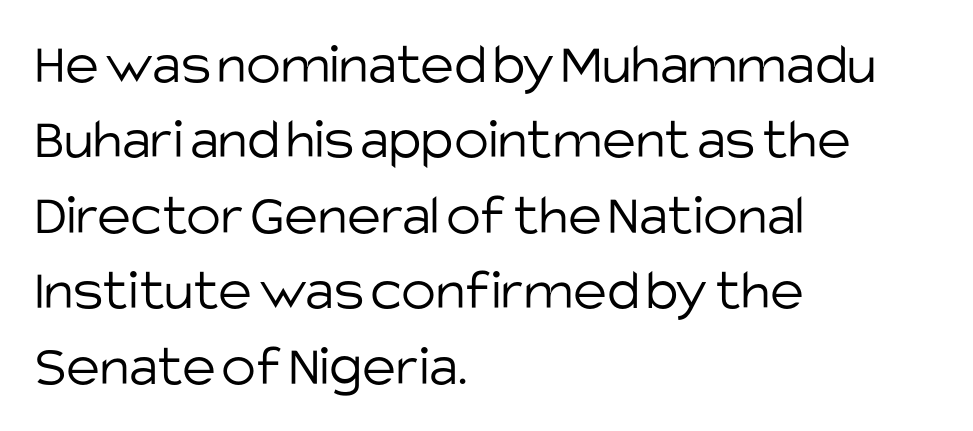
The image shows 58 px light sans-serif type, upright; set left-aligned, normal line spacing (1.3x), normal letter spacing, not underlined; low stroke contrast and a large x-height.
